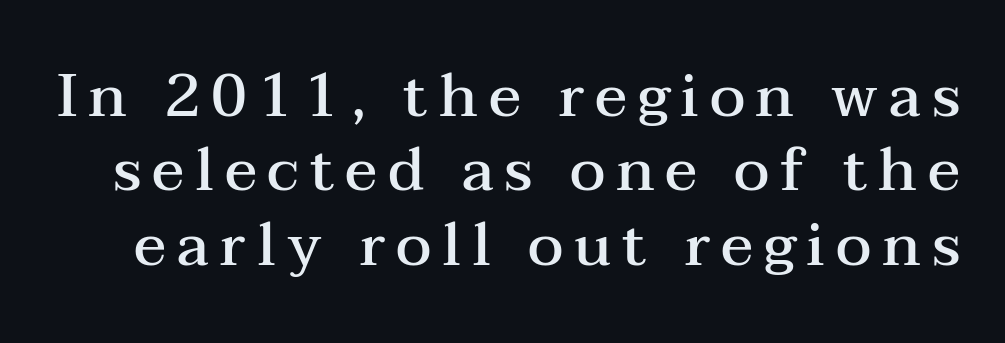
{"serif": "yes", "italic": "no", "bold": "semi", "weight": "semibold", "width": "wide", "stroke_contrast": "medium", "x_height": "medium", "monospaced": "no", "underline": "no", "line_spacing_ratio": 1.24, "glyph_px": 60}
